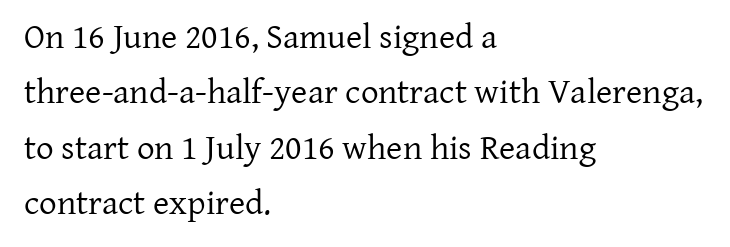
Where is the straight margin? On the left. The face used here is seriffed, in the tradition of book romans. This sample has the flowing, uneven cadence of proportional lettering. If you measured baseline to baseline, you'd find a middling distance.
